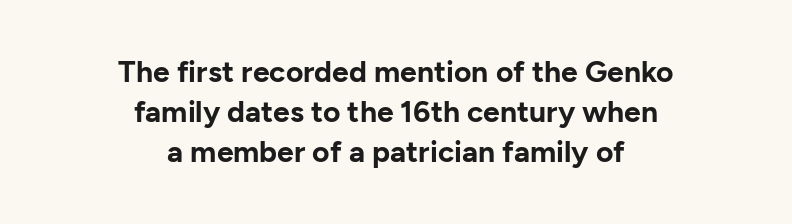
The image shows 30 px bold sans-serif type, upright; set centered, normal line spacing (1.34x), normal letter spacing, not underlined; low stroke contrast and a medium x-height.
